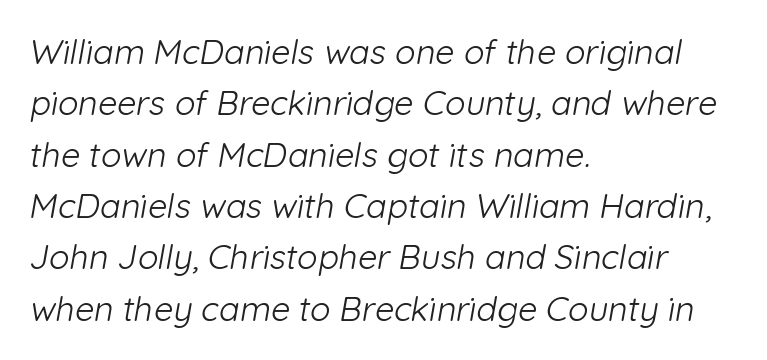
A classic flush-left, rag-right setting is used for this passage. Is this a heavy cut? Hardly; it is regular or lighter. The passage shown stacks its lines at a standard gap. The space beneath each line is pristine and unruled. The passage shown is typed in a proportional face where columns would drift. Serif or sans? Sans — the stroke terminals are bare.
